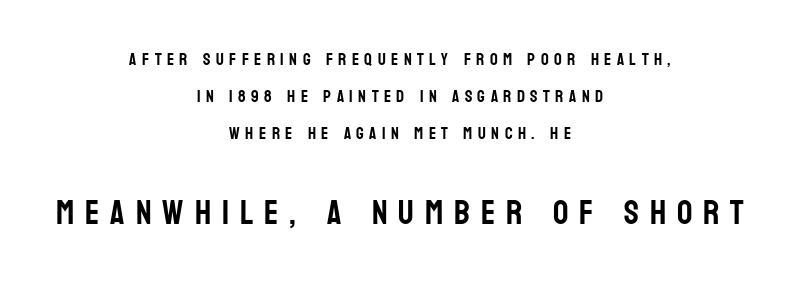
The image shows 34 px condensed sans-serif type, upright; set centered, loose line spacing (2.17x), unusually wide letter spacing (+0.32 em), not underlined; the second (bottom) block is 2.0x larger; low stroke contrast and a large x-height.
